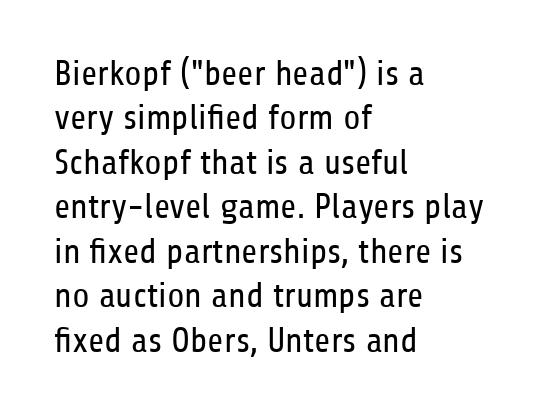
Nobody drew a line under any word here. Posture: straight, roman, zero tilt. Looks like regular typesetting: each glyph gets only the width it needs. Here the glyphs are tracked normally, forming tight word shapes. Each line starts at the same left margin while the right side varies. To sum up the face: it is a sans, with no serifs.
